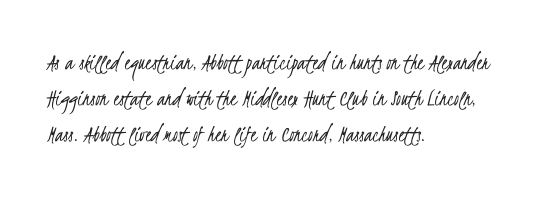
The image shows 24 px text type; set left-aligned, normal line spacing (1.5x), normal letter spacing, not underlined.
